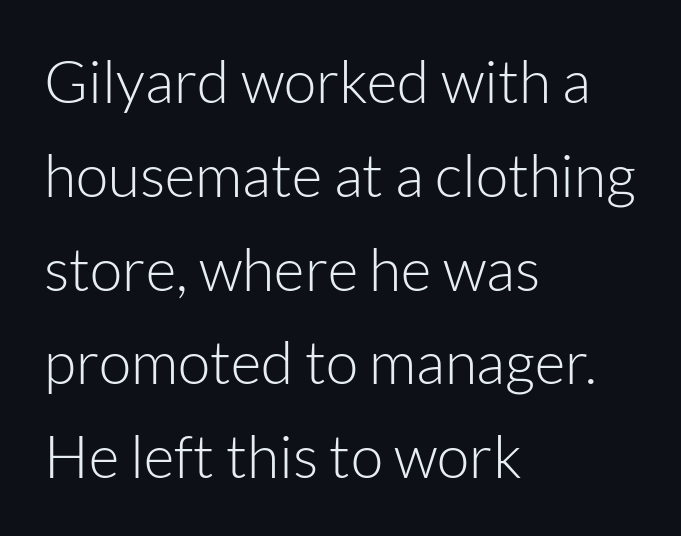
{"serif": "no", "italic": "no", "bold": "no", "weight": "light", "width": "normal", "stroke_contrast": "low", "x_height": "medium", "monospaced": "no", "underline": "no", "align": "left", "line_spacing": "normal", "line_spacing_ratio": 1.59, "letter_spacing": "normal", "letter_spacing_em": 0.0, "glyph_px": 59}
